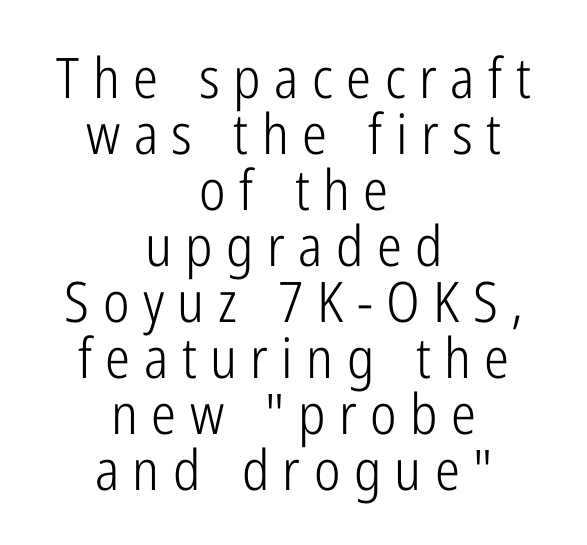
Q: Is the text bold? A: No.
Q: Is the text italic (slanted)? A: No, it is upright.
Q: Is the typeface a serif or a sans-serif typeface? A: Sans-serif.
Q: Is the text underlined? A: No.
Q: How is the paragraph aligned? A: Centered.
Q: Is the spacing between letters normal or unusually wide? A: Unusually wide.
Q: Is the spacing between lines tight, normal or loose? A: Tight.
Q: Width (condensed, normal, or wide)? A: Condensed.
Q: Stroke contrast? A: Low.
Q: x-height? A: Medium.
Q: Monospaced? A: No.
